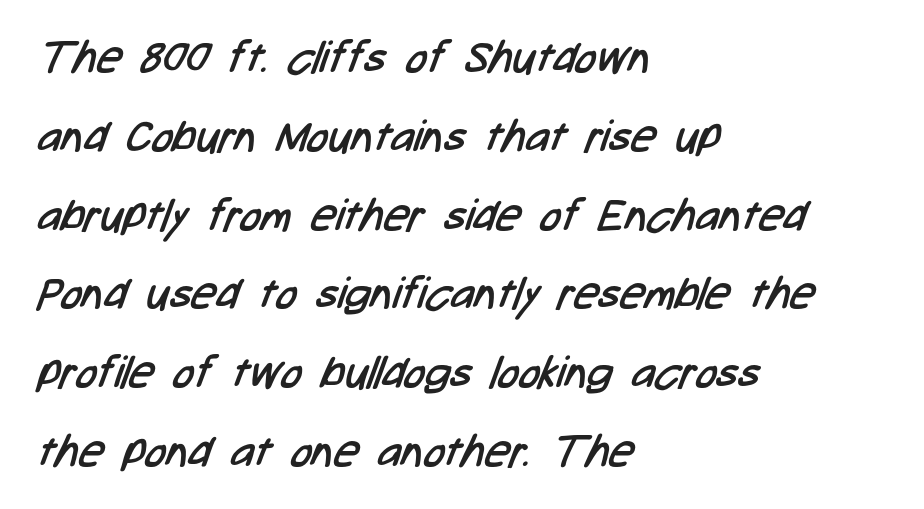
The image shows 44 px regular-weight, condensed sans-serif type; set left-aligned, line spacing 1.79x, normal letter spacing, not underlined; low stroke contrast and a medium x-height.
